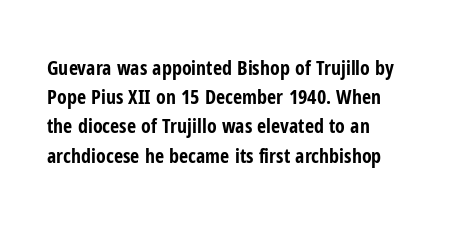
{"italic": "no", "bold": "yes", "underline": "no", "line_spacing": "normal", "line_spacing_ratio": 1.46, "letter_spacing": "normal", "letter_spacing_em": 0.0, "glyph_px": 20}
